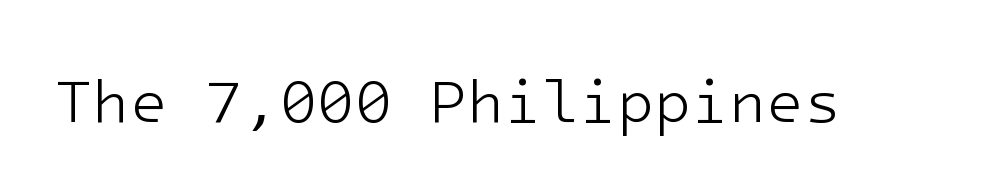
Underline: absent. Words appear dense and cohesive because spacing is normal. Rendered with straight, roman letterforms. The characters are drawn with everyday or finer stroke widths. Check where the strokes stop: nothing finishes them off — pure sans.
